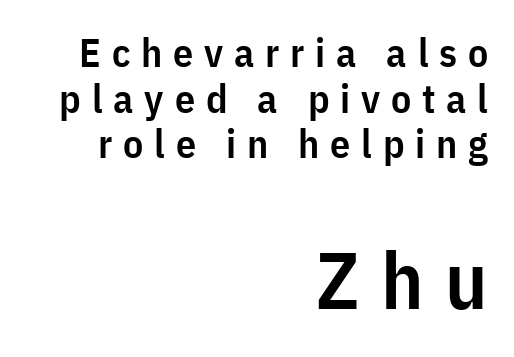
{"serif": "no", "italic": "no", "bold": "semi", "weight": "semibold", "width": "condensed", "stroke_contrast": "low", "x_height": "medium", "monospaced": "no", "underline": "no", "align": "right", "line_spacing": "tight", "line_spacing_ratio": 1.14, "letter_spacing": "wide", "letter_spacing_em": 0.27, "larger_block": "second", "size_ratio": 2.0, "glyph_px": 80}
